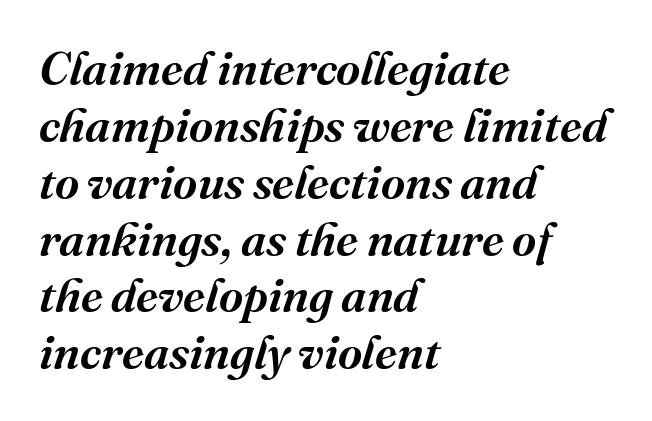
{"serif": "yes", "italic": "yes", "lean": "right", "slant_degrees": 16, "width": "normal", "stroke_contrast": "medium", "x_height": "medium", "monospaced": "no", "underline": "no", "align": "left", "line_spacing_ratio": 1.21, "letter_spacing": "normal", "letter_spacing_em": 0.0, "glyph_px": 47}
